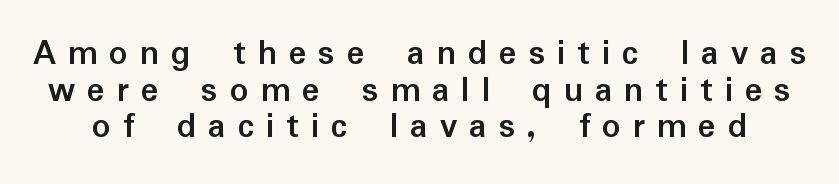
Letters rest on an invisible, unmarked baseline. Heft: maximum for text — a bold. Each letter keeps its own natural width here, so spacing adapts to shape. Vertically, the passage feels compressed, each row crowding the next.
